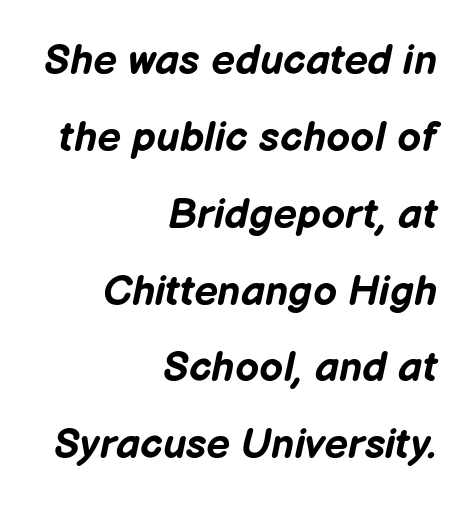
Pretty heavy lettering here — definitely bold. Style check: oblique. The rendering uses natural spacing where letterforms have individual widths. The words here are not underlined. The text block is weighted toward the right margin, trailing off unevenly leftward. Nobody touched the tracking dial on this one.
